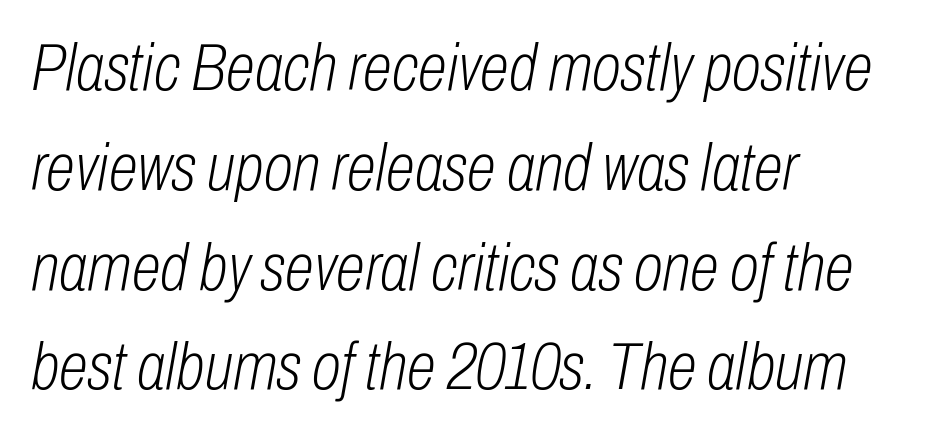
{"italic": "yes", "lean": "right", "slant_degrees": 10, "bold": "no", "weight": "light", "width": "condensed", "stroke_contrast": "low", "x_height": "medium", "monospaced": "no", "underline": "no", "align": "left", "line_spacing": "normal", "line_spacing_ratio": 1.49, "letter_spacing": "normal", "letter_spacing_em": 0.0, "glyph_px": 67}
